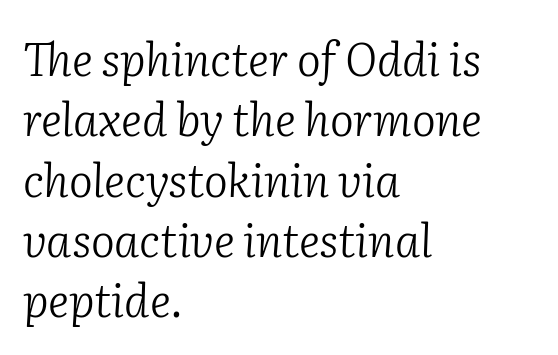
Here the designer chose a conventional face with non-uniform glyph widths. Italic: yes, the glyphs are oblique. These lines are set flush left with a ragged right edge. The horizontal fit of the characters is conventional and even. Whoever set this chose a conventional vertical rhythm. The specimen omits any rule beneath the text block's lines.
